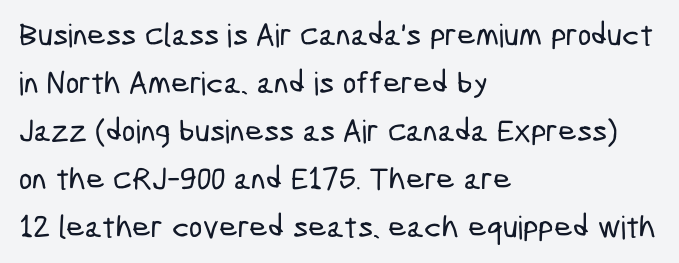
{"serif": "no", "width": "condensed", "stroke_contrast": "low", "x_height": "medium", "monospaced": "no", "underline": "no", "align": "left", "line_spacing": "normal", "line_spacing_ratio": 1.5, "letter_spacing": "normal", "letter_spacing_em": 0.0, "glyph_px": 32}
